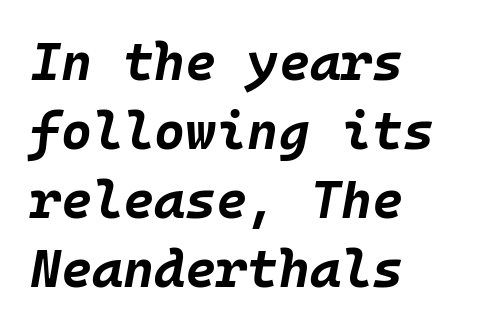
Q: Is the text bold? A: Yes.
Q: Is the text italic (slanted)? A: Yes, it leans right by about 10 degrees.
Q: Is the text underlined? A: No.
Q: How is the paragraph aligned? A: Left-aligned.
Q: Is the spacing between letters normal or unusually wide? A: Normal.
Q: Is the spacing between lines tight, normal or loose? A: Normal.
Q: Width (condensed, normal, or wide)? A: Normal.
Q: Stroke contrast? A: Low.
Q: x-height? A: Large.
Q: Monospaced? A: Yes.
